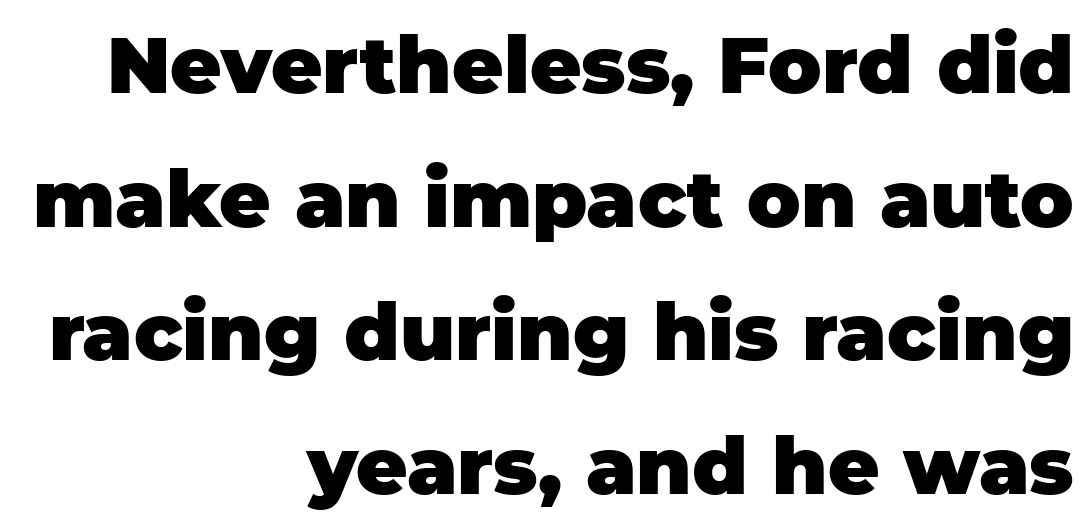
{"serif": "no", "italic": "no", "bold": "yes", "weight": "heavy", "width": "normal", "stroke_contrast": "low", "x_height": "large", "monospaced": "no", "underline": "no", "align": "right", "line_spacing": "normal", "line_spacing_ratio": 1.69, "letter_spacing": "normal", "letter_spacing_em": 0.0, "glyph_px": 79}
